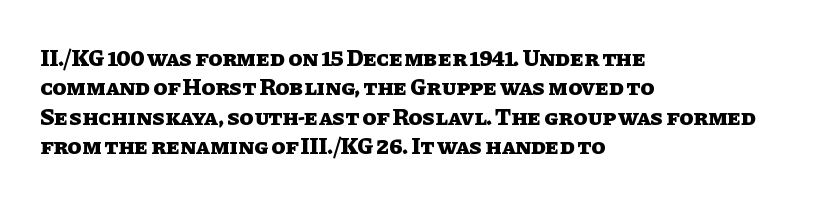
Q: Is the text bold? A: Yes.
Q: Is the text italic (slanted)? A: No, it is upright.
Q: Is the text underlined? A: No.
Q: How is the paragraph aligned? A: Left-aligned.
Q: Is the spacing between letters normal or unusually wide? A: Normal.
Q: Is the spacing between lines tight, normal or loose? A: Normal.
